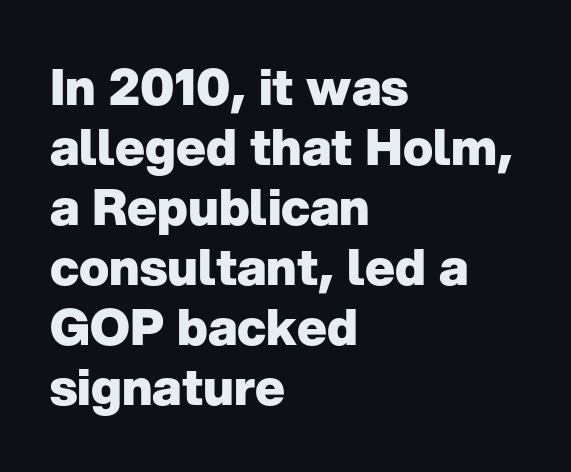
Proportional: the letters do not fall into vertical columns. What kind of face is this? One without serifs — a sans. The zone under the glyphs is completely vacant. In terms of weight, the rendering is a true, heavy bold. Standard letterfit; no display-style spreading of the glyphs. This rendering uses left alignment, leaving the right contour irregular.
